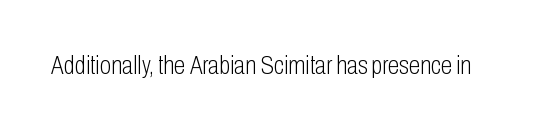
A roman cut, with each character standing at attention. Decoration check: the copy has no underline. The gaps between neighbouring characters are ordinary and unremarkable. Bold? No — there's no thickening of the strokes.
